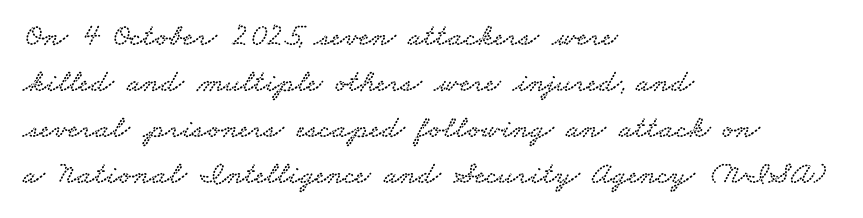
Font category for this specimen: serif. This sample has the flowing, uneven cadence of proportional lettering. Short note: letters normally spaced. Reading down the block, your eye returns to a fixed left position each line.
